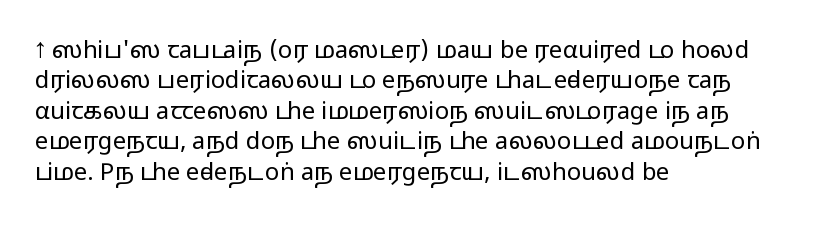
Q: Is the text bold? A: No.
Q: Is the text italic (slanted)? A: No, it is upright.
Q: Is the text underlined? A: No.
Q: How is the paragraph aligned? A: Left-aligned.
Q: Is the spacing between letters normal or unusually wide? A: Normal.
Q: Is the spacing between lines tight, normal or loose? A: Normal.
